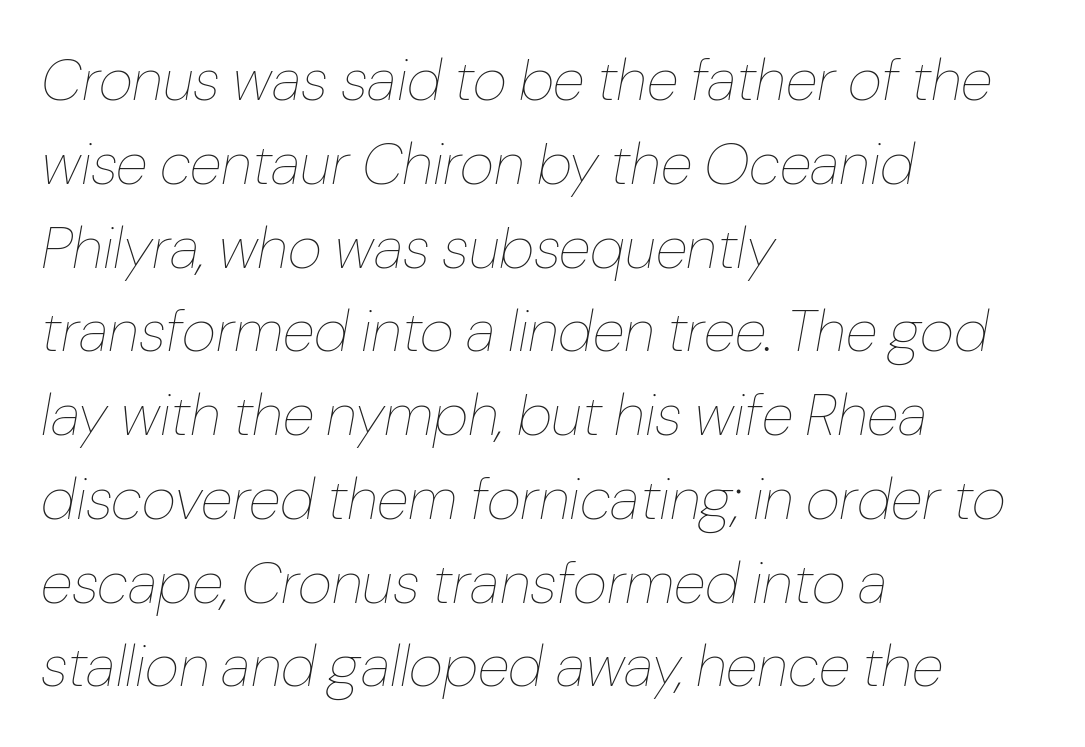
Q: Is the text bold? A: No.
Q: Is the text italic (slanted)? A: Yes, it leans right by about 10 degrees.
Q: Is the text underlined? A: No.
Q: How is the paragraph aligned? A: Left-aligned.
Q: Is the spacing between letters normal or unusually wide? A: Normal.
Q: Is the spacing between lines tight, normal or loose? A: Normal.
Q: Width (condensed, normal, or wide)? A: Normal.
Q: Stroke contrast? A: Low.
Q: x-height? A: Medium.
Q: Monospaced? A: No.
